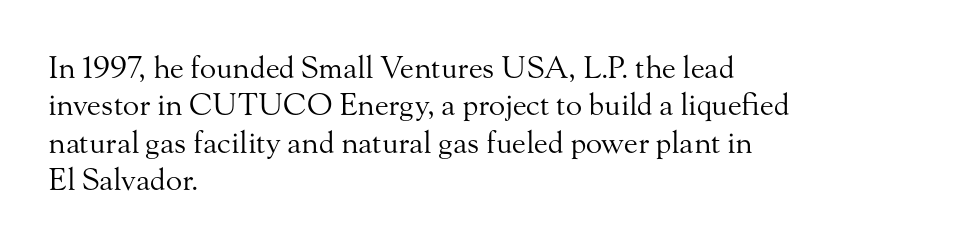
{"serif": "yes", "italic": "no", "bold": "no", "weight": "regular", "width": "normal", "stroke_contrast": "medium", "x_height": "small", "monospaced": "no", "underline": "no", "align": "left", "line_spacing": "normal", "line_spacing_ratio": 1.25, "letter_spacing": "normal", "letter_spacing_em": 0.0, "glyph_px": 30}
